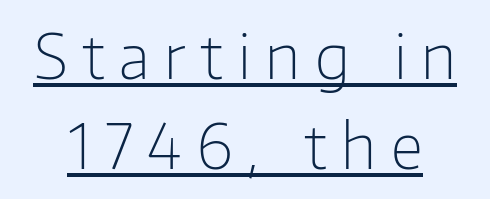
Q: Is the text bold? A: No.
Q: Is the text italic (slanted)? A: No, it is upright.
Q: Is the typeface a serif or a sans-serif typeface? A: Sans-serif.
Q: Is the text underlined? A: Yes.
Q: Is the spacing between letters normal or unusually wide? A: Unusually wide.
Q: Is the spacing between lines tight, normal or loose? A: Normal.
Q: Width (condensed, normal, or wide)? A: Normal.
Q: Stroke contrast? A: Low.
Q: x-height? A: Medium.
Q: Monospaced? A: No.
